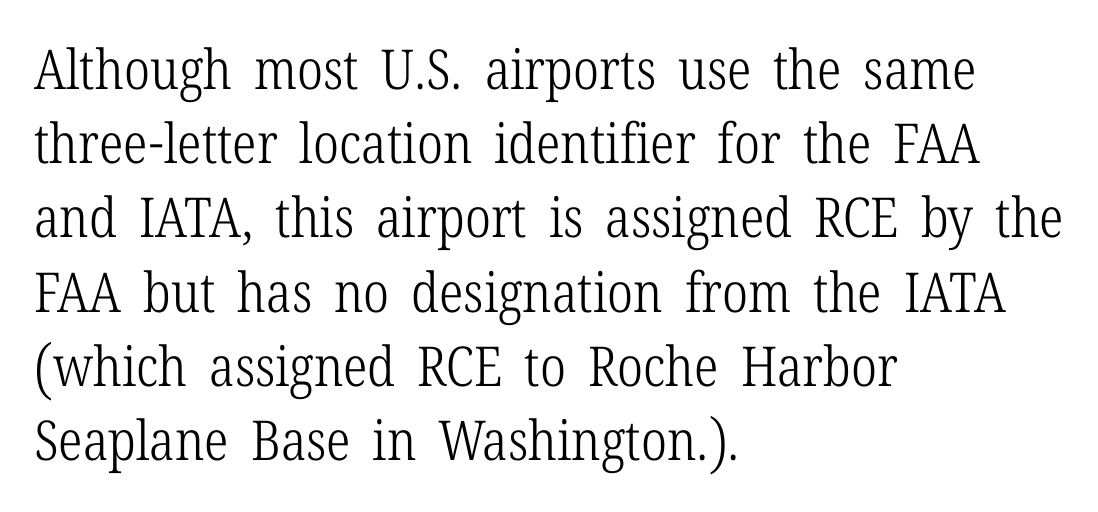
The image shows 55 px light, condensed serif type, upright; set left-aligned, normal line spacing (1.35x), normal letter spacing, not underlined; low stroke contrast and a medium x-height.
